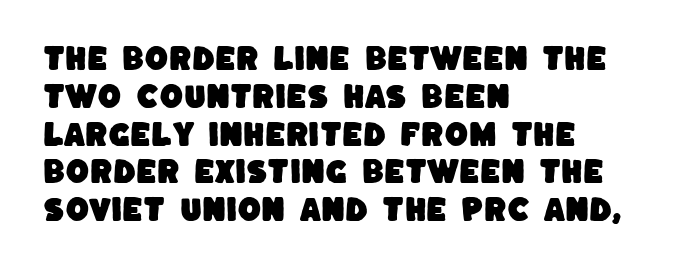
{"underline": "no", "align": "left", "line_spacing": "normal", "line_spacing_ratio": 1.4, "letter_spacing": "normal", "letter_spacing_em": 0.0, "glyph_px": 27}
